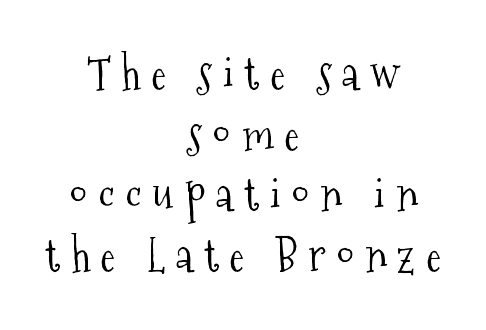
{"serif": "yes", "italic": "no", "bold": "no", "weight": "light", "width": "condensed", "stroke_contrast": "medium", "x_height": "medium", "monospaced": "no", "underline": "no", "align": "center", "line_spacing": "normal", "line_spacing_ratio": 1.35, "letter_spacing": "wide", "letter_spacing_em": 0.24, "glyph_px": 45}
